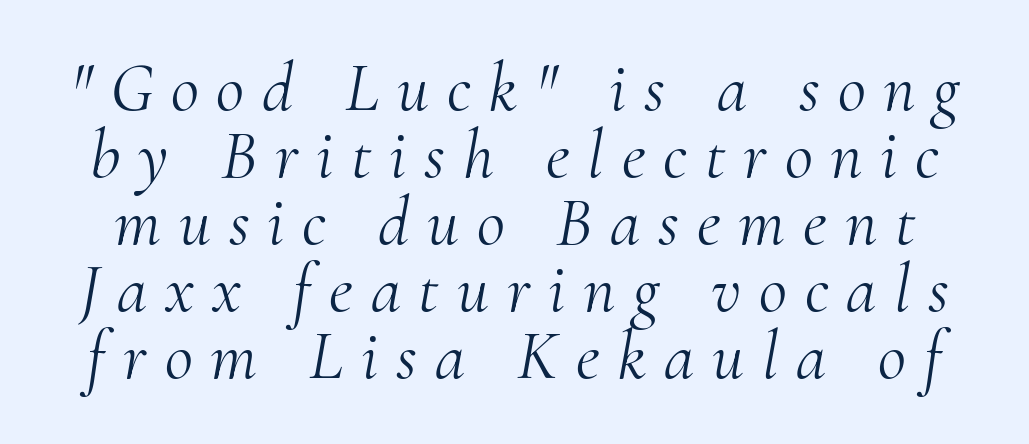
The image shows 69 px light serif type, italic (leaning right); set tight line spacing (0.97x), unusually wide letter spacing (+0.26 em), not underlined; medium stroke contrast and a small x-height.
